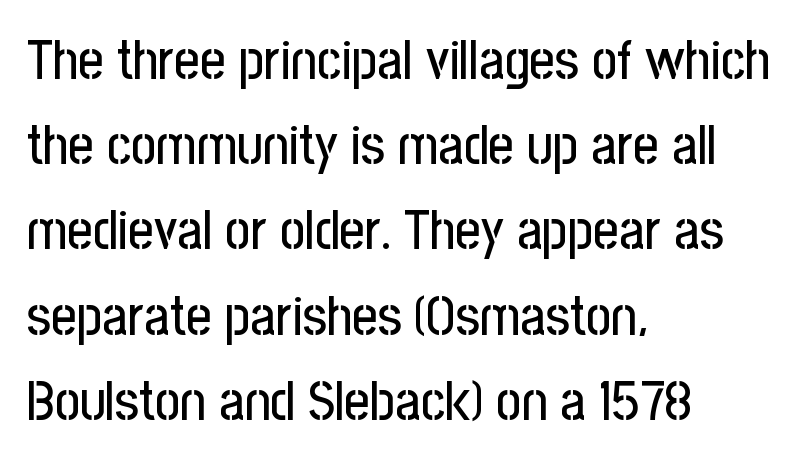
The image shows 55 px condensed sans-serif type, upright; set left-aligned, normal line spacing (1.55x), normal letter spacing, not underlined; low stroke contrast and a medium x-height.
